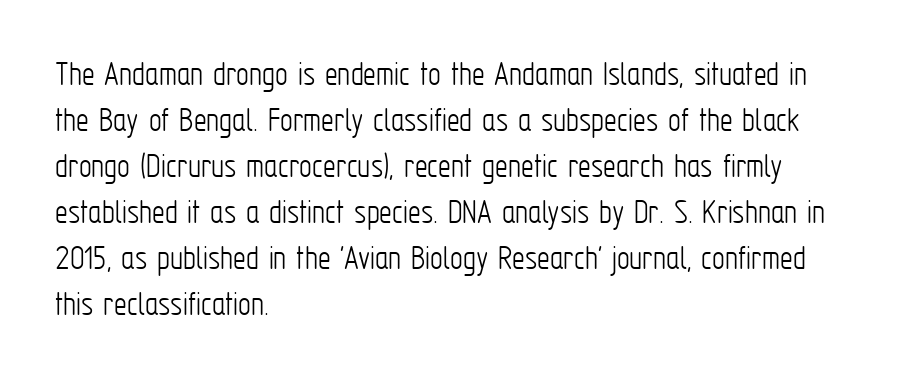
{"serif": "no", "italic": "no", "bold": "no", "weight": "light", "width": "condensed", "stroke_contrast": "low", "x_height": "medium", "monospaced": "no", "underline": "no", "align": "left", "line_spacing": "normal", "line_spacing_ratio": 1.28, "letter_spacing": "normal", "letter_spacing_em": 0.0, "glyph_px": 36}
